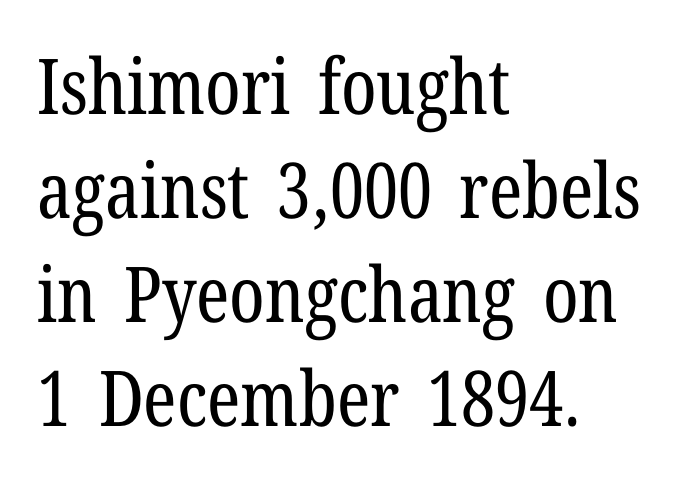
Serif or sans? Serif — the stroke terminals have little feet. A typesetter would mark this as roman, not italic. A clean baseline with only descenders dipping below it. Does the copy run flush right? No — it runs flush left.
